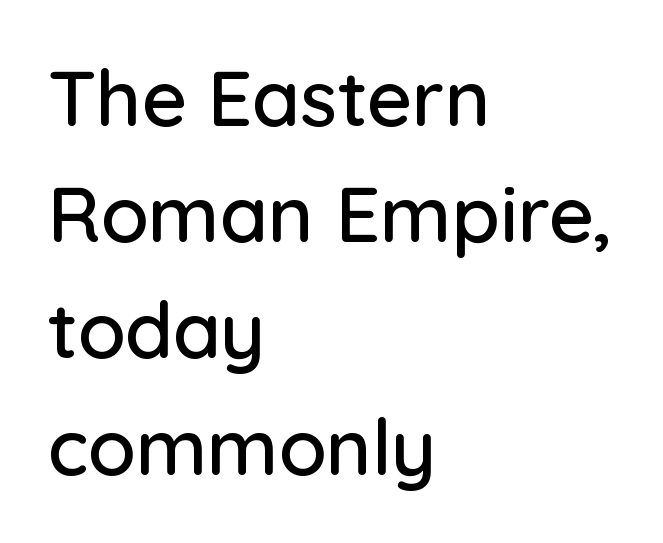
{"serif": "no", "italic": "no", "width": "normal", "stroke_contrast": "low", "x_height": "medium", "monospaced": "no", "underline": "no", "align": "left", "line_spacing": "normal", "line_spacing_ratio": 1.49, "letter_spacing": "normal", "letter_spacing_em": 0.0, "glyph_px": 78}
